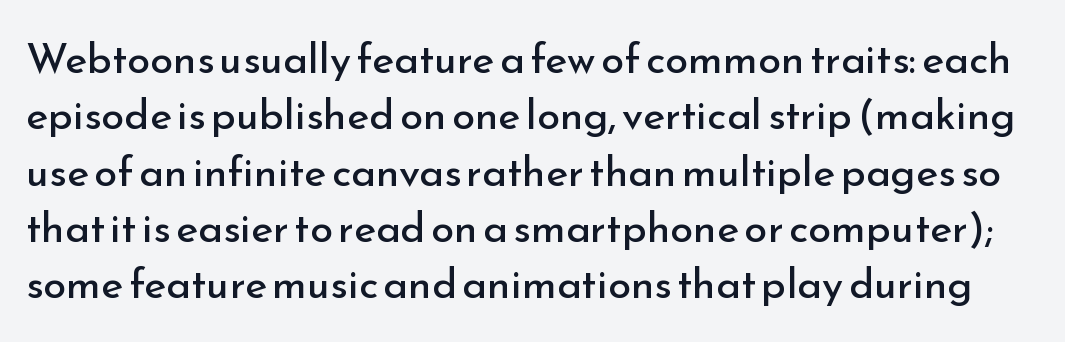
Descenders hang freely into open space. The designer went with a sans here, leaving each stem footless. Line spacing here is normal. The font sits on the lighter half of the weight spectrum, regular included.
